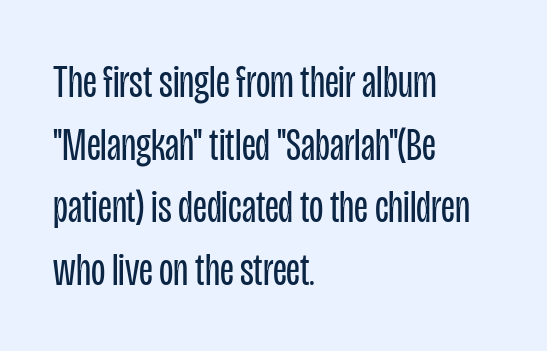
Q: Is the text bold? A: No.
Q: Is the text italic (slanted)? A: No, it is upright.
Q: Is the typeface a serif or a sans-serif typeface? A: Sans-serif.
Q: Is the text underlined? A: No.
Q: How is the paragraph aligned? A: Left-aligned.
Q: Is the spacing between letters normal or unusually wide? A: Normal.
Q: Is the spacing between lines tight, normal or loose? A: Normal.
Q: Width (condensed, normal, or wide)? A: Condensed.
Q: Stroke contrast? A: Low.
Q: x-height? A: Large.
Q: Monospaced? A: No.
